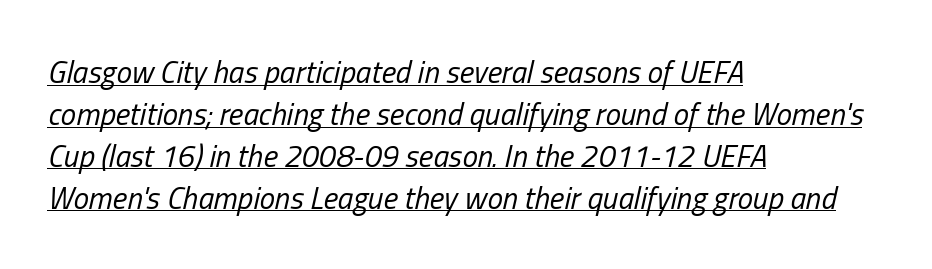
The image shows 31 px regular-weight, condensed type, italic (leaning right); set left-aligned, normal line spacing (1.35x), normal letter spacing, underlined; low stroke contrast and a medium x-height.
